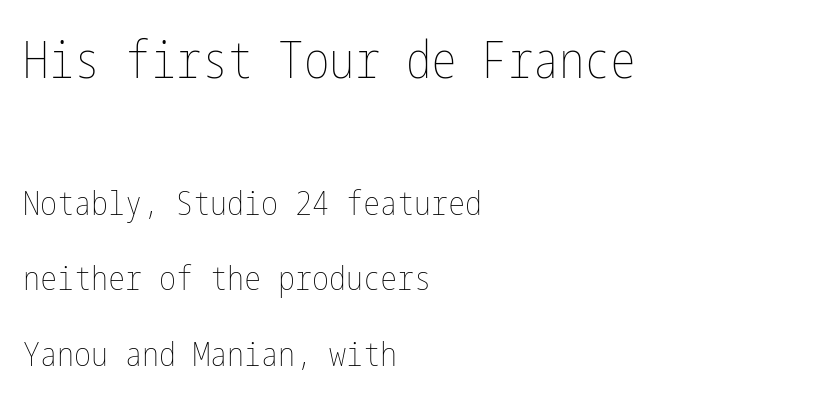
Line starts are locked; line ends wander. The line-height multiplier appears high, well above default. The font sits on the lighter half of the weight spectrum, regular included. Nobody touched the tracking dial on this one. The emphasis by scale lands on block number one, above. A roman cut, with each character standing at attention.
